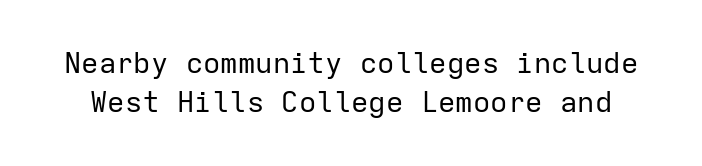
Ink coverage per letter is moderate at most. The type sits square on the baseline with zero lean. Each letter, wide or thin by design, is forced into the same width here. The designer went with a sans here, leaving each stem footless. Regular leading.
